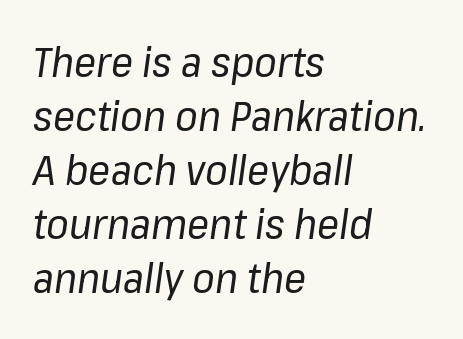
The rag falls on the right side of this text block. Posture: slanted. Stroke thickness stays within the range of a standard reading face or lighter. The face used here is proportionally spaced, like ordinary book or web type. Quick note: underline off. Notice how descenders clear the ascenders below comfortably — that's standard leading.
